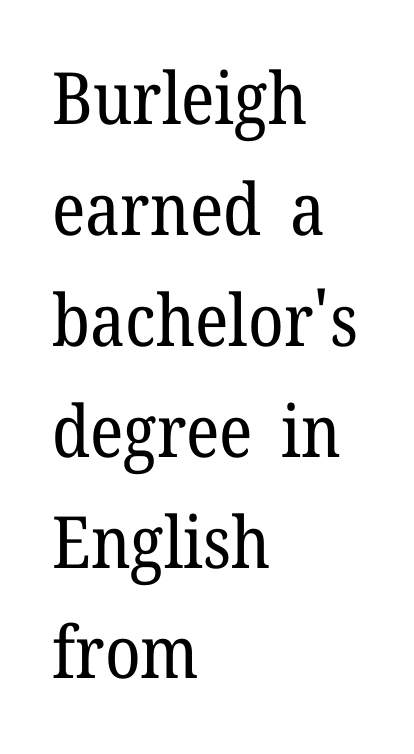
Q: Is the text bold? A: No.
Q: Is the text italic (slanted)? A: No, it is upright.
Q: Is the typeface a serif or a sans-serif typeface? A: Serif.
Q: Is the text underlined? A: No.
Q: How is the paragraph aligned? A: Left-aligned.
Q: Is the spacing between letters normal or unusually wide? A: Normal.
Q: Is the spacing between lines tight, normal or loose? A: Normal.
Q: Width (condensed, normal, or wide)? A: Normal.
Q: Stroke contrast? A: Low.
Q: x-height? A: Medium.
Q: Monospaced? A: No.
